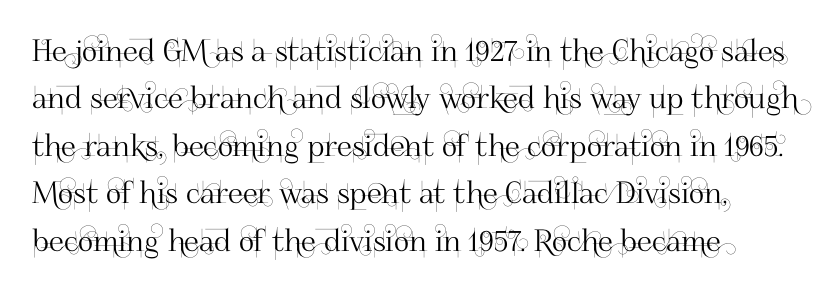
{"serif": "no", "italic": "no", "width": "normal", "stroke_contrast": "high", "x_height": "small", "monospaced": "no", "underline": "no", "align": "left", "line_spacing": "normal", "line_spacing_ratio": 1.58, "letter_spacing": "normal", "letter_spacing_em": 0.0, "glyph_px": 30}
